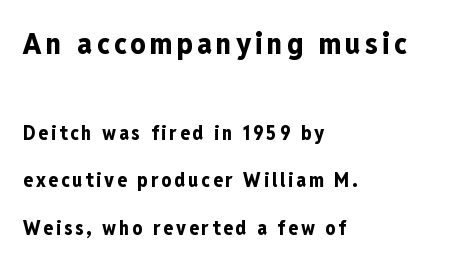
Q: Is the text bold? A: Yes.
Q: Is the text italic (slanted)? A: No, it is upright.
Q: Is the typeface a serif or a sans-serif typeface? A: Sans-serif.
Q: Is the text underlined? A: No.
Q: How is the paragraph aligned? A: Left-aligned.
Q: Is the spacing between lines tight, normal or loose? A: Loose.
Q: Which block of text is set in a larger size, the first (top) or the second (bottom)? A: The first (top) one.
Q: Width (condensed, normal, or wide)? A: Condensed.
Q: Stroke contrast? A: Low.
Q: x-height? A: Medium.
Q: Monospaced? A: No.
